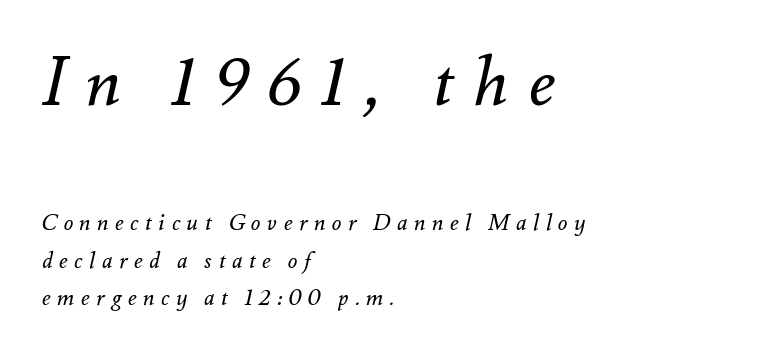
This sample uses an oblique cut, with every glyph tilted off the vertical. Casual observation: everything's shoved over to the left. Note the varied advance widths — an 'i' is clearly narrower than an 'm'. The weight tops out at a normal text grade.
